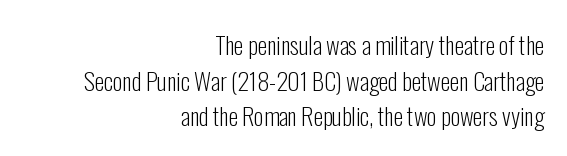
{"italic": "no", "bold": "no", "underline": "no", "align": "right", "line_spacing": "normal", "line_spacing_ratio": 1.48, "letter_spacing": "normal", "letter_spacing_em": 0.0, "glyph_px": 24}
